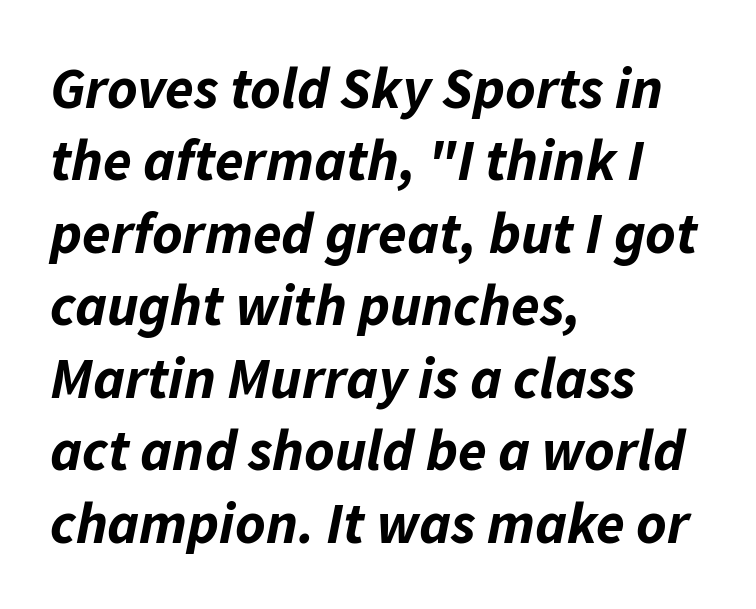
The image shows 58 px bold type, italic (leaning right); set left-aligned, normal line spacing (1.25x), normal letter spacing, not underlined; low stroke contrast and a medium x-height.
